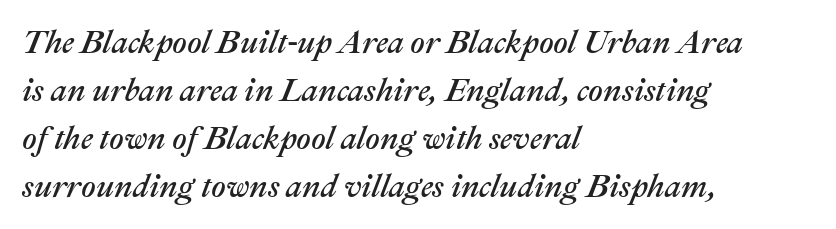
{"italic": "yes", "lean": "right", "slant_degrees": 22, "width": "normal", "stroke_contrast": "medium", "x_height": "medium", "monospaced": "no", "underline": "no", "align": "left", "line_spacing": "normal", "line_spacing_ratio": 1.5, "letter_spacing": "normal", "letter_spacing_em": 0.0, "glyph_px": 32}
